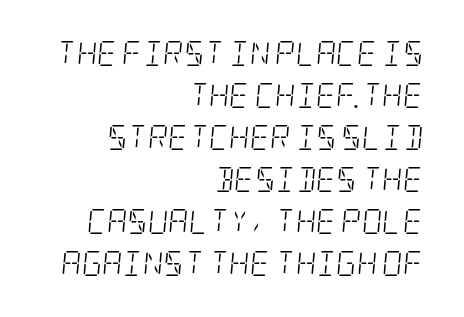
Tracking value appears to be zero — textbook default spacing. Any mark beneath the type? The region is blank. Italic? Definitely — the glyphs are oblique. In CSS terms this would be text-align: right.
